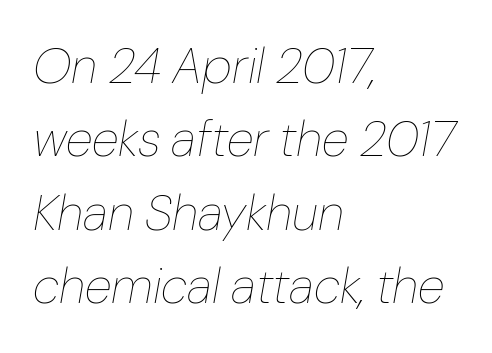
Q: Is the text bold? A: No.
Q: Is the text italic (slanted)? A: Yes, it leans right by about 10 degrees.
Q: Is the text underlined? A: No.
Q: How is the paragraph aligned? A: Left-aligned.
Q: Is the spacing between letters normal or unusually wide? A: Normal.
Q: Is the spacing between lines tight, normal or loose? A: Normal.
Q: Width (condensed, normal, or wide)? A: Normal.
Q: Stroke contrast? A: Low.
Q: x-height? A: Medium.
Q: Monospaced? A: No.
